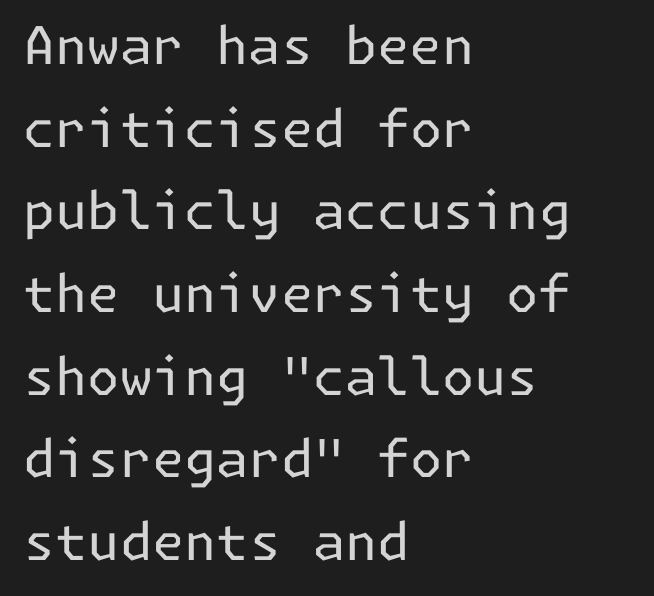
Horizontal bands of white between lines are of average thickness. Compared with typical body copy, the letter spacing here is the same. The gap between lines stays unmarked. Every stem runs plumb, perpendicular to the baseline. The rendering shows plain stroke endings on the letterforms — a sans-serif design.
